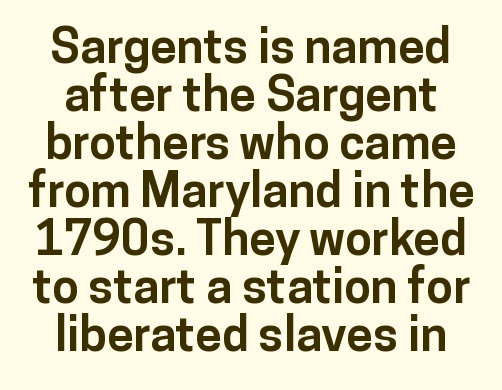
The image shows 48 px bold sans-serif type, upright; set tight line spacing (1.0x), normal letter spacing, not underlined; low stroke contrast and a medium x-height.
